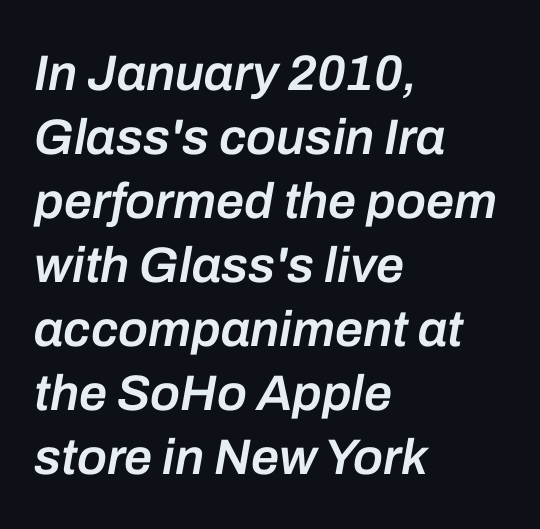
The image shows 50 px semibold type, italic (leaning right); set left-aligned, normal line spacing (1.28x), normal letter spacing, not underlined; low stroke contrast and a medium x-height.
